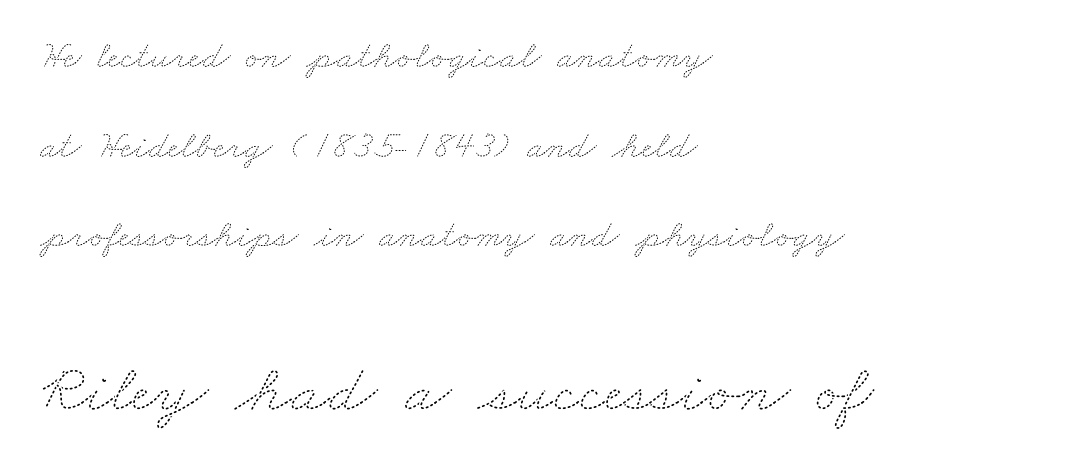
Q: Is the text bold? A: No.
Q: Is the text underlined? A: No.
Q: How is the paragraph aligned? A: Left-aligned.
Q: Is the spacing between letters normal or unusually wide? A: Normal.
Q: Is the spacing between lines tight, normal or loose? A: Loose.
Q: Which block of text is set in a larger size, the first (top) or the second (bottom)? A: The second (bottom) one.
Q: Width (condensed, normal, or wide)? A: Wide.
Q: Stroke contrast? A: Medium.
Q: x-height? A: Small.
Q: Monospaced? A: No.
